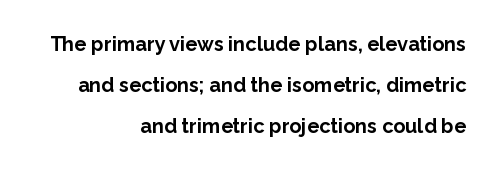
{"italic": "no", "bold": "yes", "underline": "no", "align": "right", "line_spacing": "loose", "line_spacing_ratio": 2.05, "letter_spacing": "normal", "letter_spacing_em": 0.0, "glyph_px": 20}
